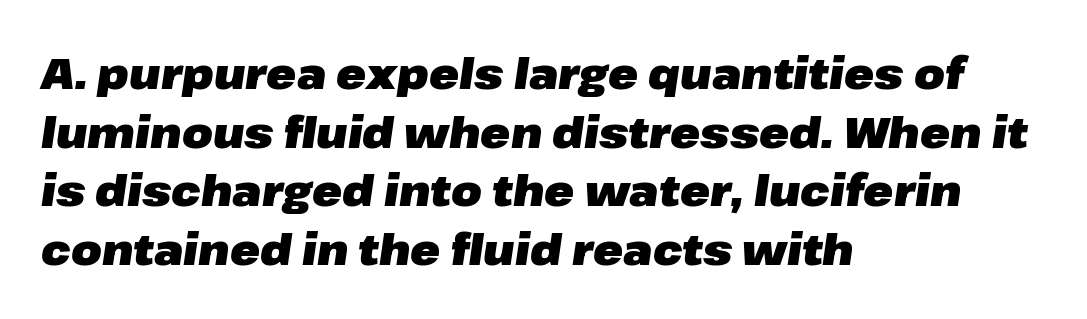
The image shows 44 px heavy type, italic (leaning right); set left-aligned, normal line spacing (1.33x), normal letter spacing, not underlined; low stroke contrast and a medium x-height.
